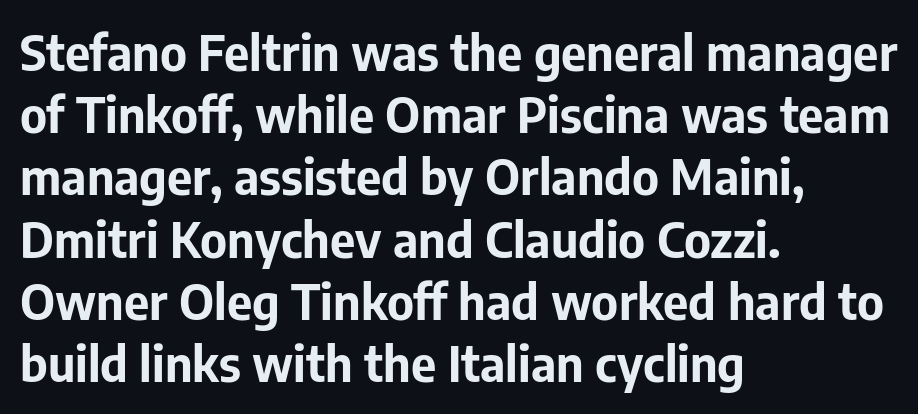
The image shows 49 px bold sans-serif type, upright; set left-aligned, normal line spacing (1.27x), normal letter spacing, not underlined; low stroke contrast and a medium x-height.
